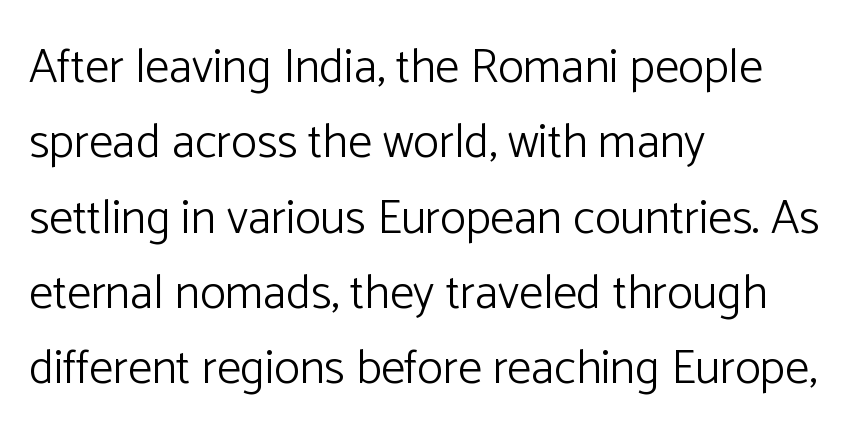
Q: Is the text bold? A: No.
Q: Is the text italic (slanted)? A: No, it is upright.
Q: Is the typeface a serif or a sans-serif typeface? A: Sans-serif.
Q: Is the text underlined? A: No.
Q: How is the paragraph aligned? A: Left-aligned.
Q: Is the spacing between letters normal or unusually wide? A: Normal.
Q: Is the spacing between lines tight, normal or loose? A: Normal.
Q: Width (condensed, normal, or wide)? A: Normal.
Q: Stroke contrast? A: Low.
Q: x-height? A: Medium.
Q: Monospaced? A: No.
